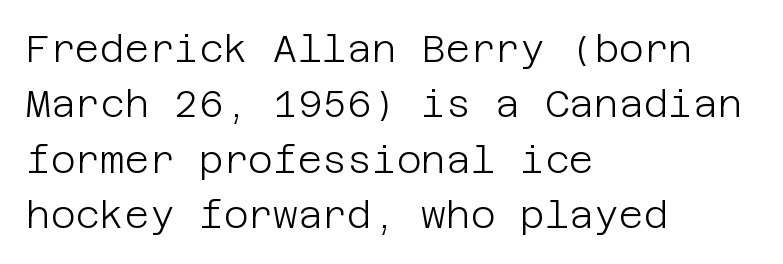
The area under the type is left untouched. Interline gaps are of average width in this sample. The designer went with a sans here, leaving each stem footless. Is the block centered? No — it sits flush against the left margin. Italic: no, the glyphs are upright roman. The tracking reads as untouched default to a designer's eye.
